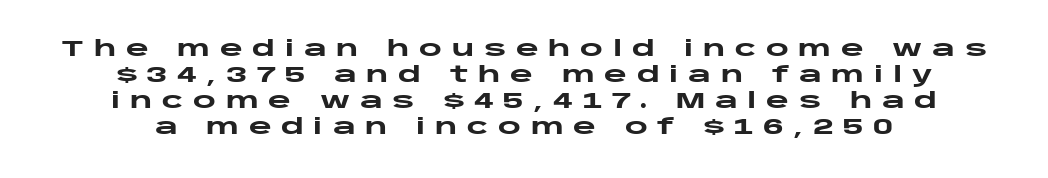
Q: Is the text bold? A: Yes.
Q: Is the text italic (slanted)? A: No, it is upright.
Q: Is the text underlined? A: No.
Q: How is the paragraph aligned? A: Centered.
Q: Is the spacing between letters normal or unusually wide? A: Unusually wide.
